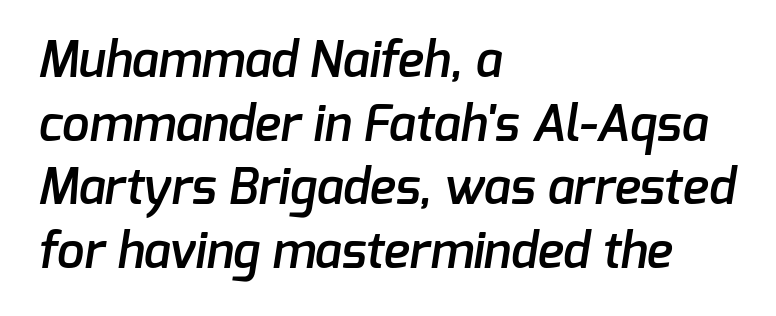
{"serif": "no", "bold": "semi", "weight": "semibold", "width": "normal", "stroke_contrast": "low", "x_height": "medium", "monospaced": "no", "underline": "no", "align": "left", "line_spacing": "normal", "line_spacing_ratio": 1.3, "letter_spacing": "normal", "letter_spacing_em": 0.0, "glyph_px": 49}
